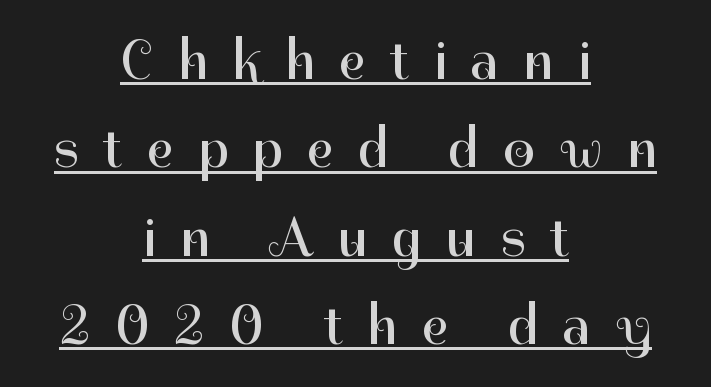
The image shows 56 px regular-weight sans-serif type, upright; set centered, normal line spacing (1.58x), unusually wide letter spacing (+0.44 em), underlined; high stroke contrast and a medium x-height.
